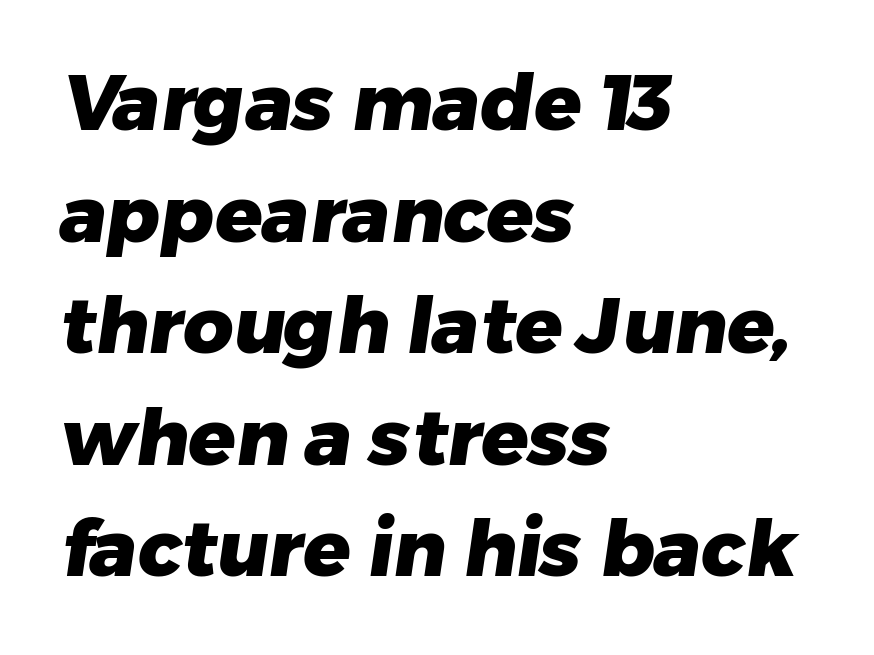
Whoever set this chose a conventional vertical rhythm. Underlining? Definitely not there. The face used here is a sans, in the tradition of grotesques and geometrics. Summary of weight: heavy, a full bold.
